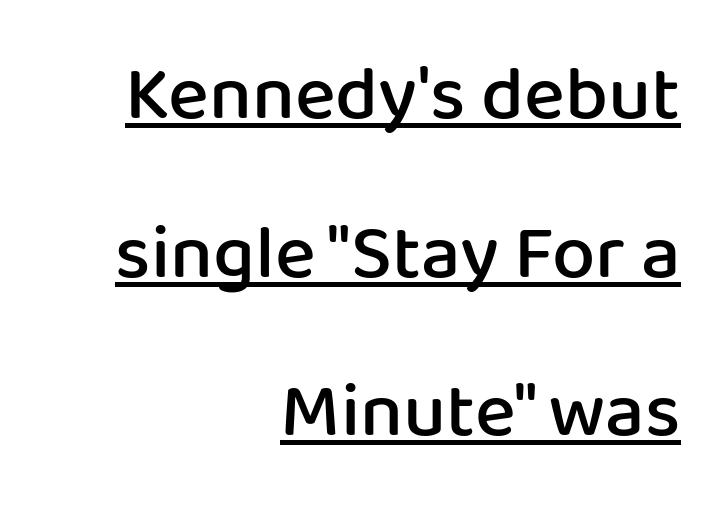
The line texture is even and compact thanks to regular tracking. The lines are quadded right. This block would shrink considerably if given ordinary leading; it's expanded now. Varying glyph widths throughout — classic text-font behaviour. A semibold gives these letters moderate extra thickness, short of bold.
